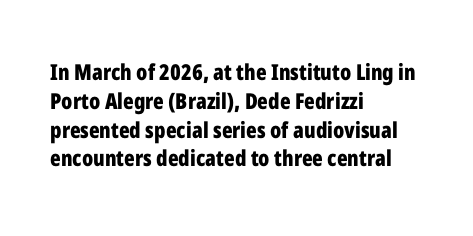
{"italic": "no", "bold": "yes", "underline": "no", "align": "left", "line_spacing": "normal", "line_spacing_ratio": 1.31, "letter_spacing": "normal", "letter_spacing_em": 0.0, "glyph_px": 22}
